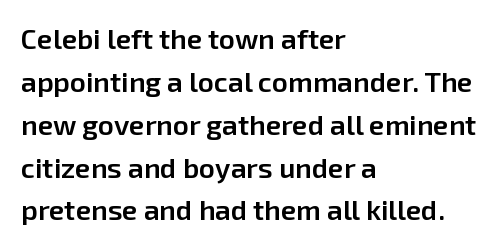
Typographically, this falls in the sans-serif category. The rendering keeps characters at their native spacing. Summary of weight: moderately heavy, a semibold. You can tell it's not italic because the verticals are truly vertical. A classic flush-left, rag-right setting is used for this passage.
